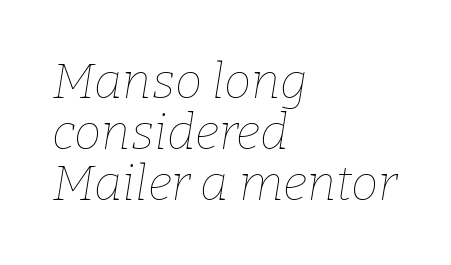
{"italic": "yes", "lean": "right", "slant_degrees": 9, "bold": "no", "weight": "thin", "width": "normal", "stroke_contrast": "low", "x_height": "medium", "monospaced": "no", "underline": "no", "align": "left", "line_spacing": "tight", "line_spacing_ratio": 1.04, "letter_spacing": "normal", "letter_spacing_em": 0.0, "glyph_px": 49}
